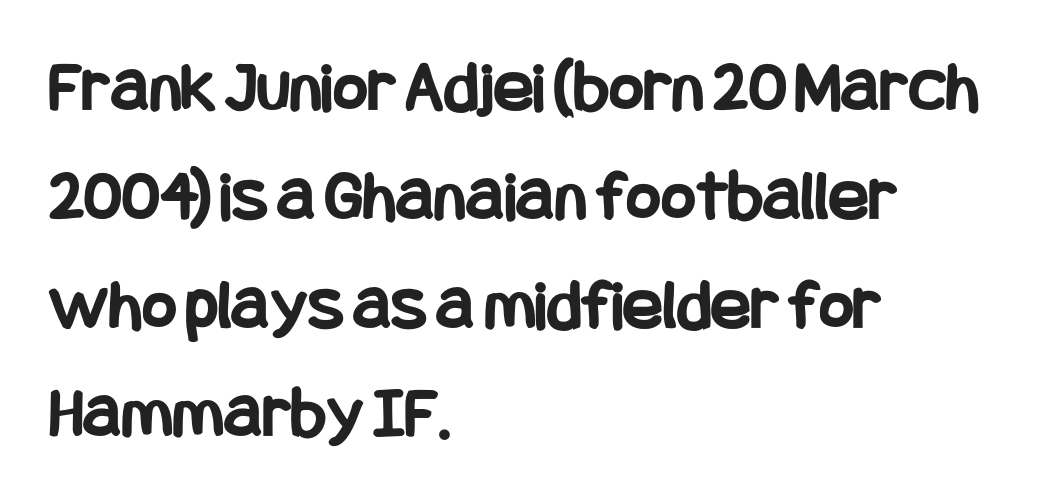
The image shows 74 px bold, condensed sans-serif type, upright; set left-aligned, normal line spacing (1.47x), normal letter spacing, not underlined; low stroke contrast and a large x-height.
